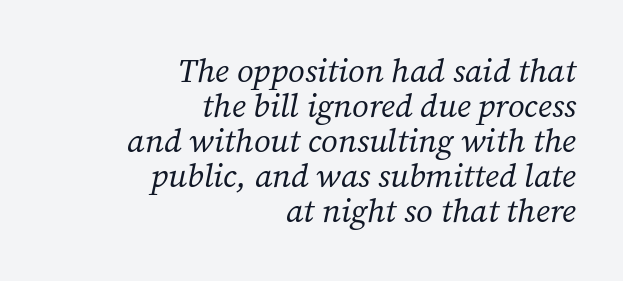
Caption: multi-line text, flush right, ragged left. These lines huddle together more closely than default settings would place them. Anything drawn beneath the words? Only blank space. Summary of weight: not heavy and not bold. Observe the ordinary spacing: letters are neighbours, not strangers.
